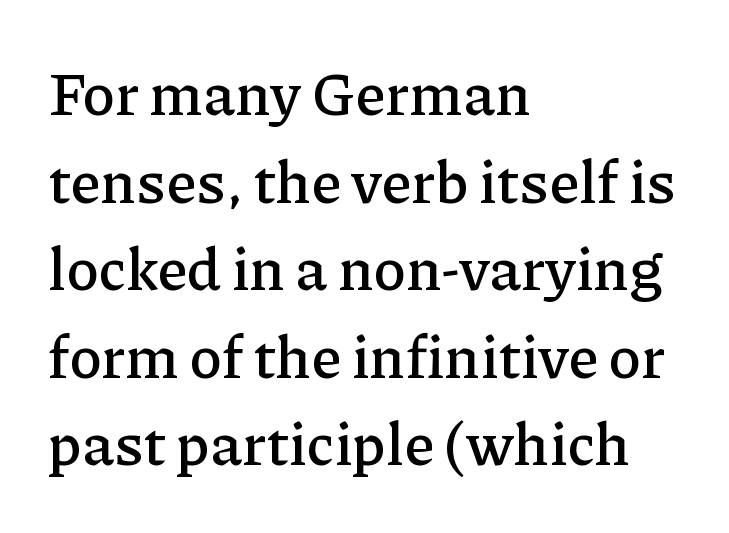
The image shows 60 px serif type, upright; set left-aligned, normal line spacing (1.46x), normal letter spacing, not underlined; low stroke contrast and a medium x-height.
